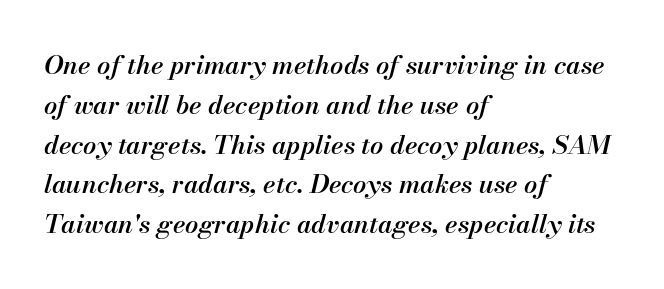
The image shows 26 px text type, italic (leaning right); set left-aligned, normal line spacing (1.53x), normal letter spacing, not underlined.
